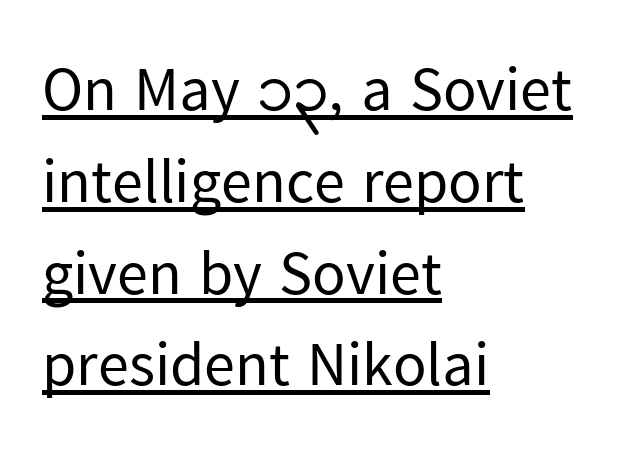
The image shows 62 px regular-weight sans-serif type, upright; set left-aligned, normal line spacing (1.48x), normal letter spacing, underlined; low stroke contrast and a medium x-height.
